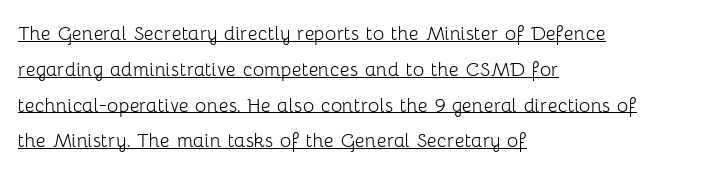
The space between consecutive lines is moderate. Typeset ragged right — the left edge is the straight one. It's the straight-up-and-down kind of type. There is no visible air inserted between adjacent glyphs.
